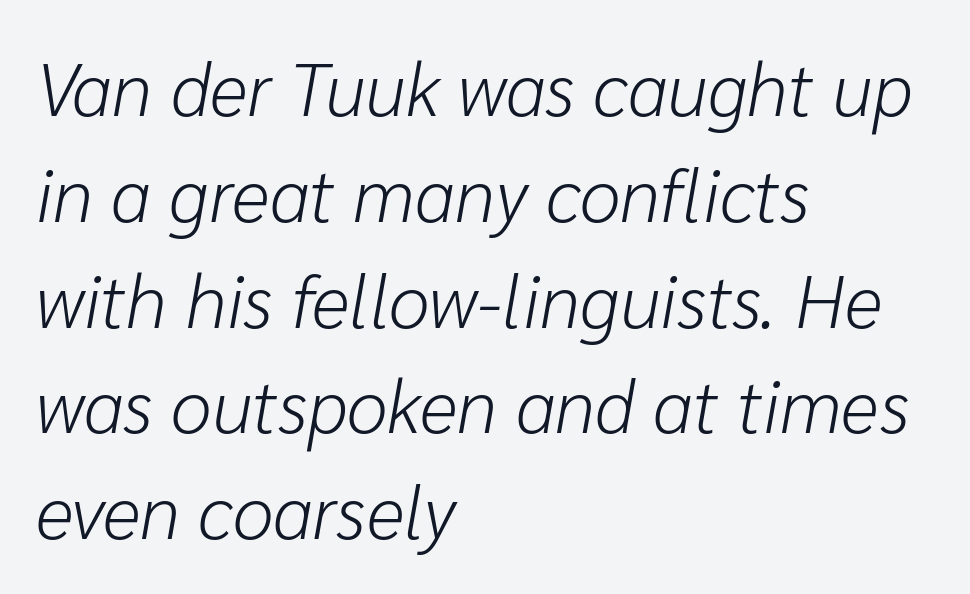
The image shows 74 px light type, italic (leaning right); set left-aligned, normal line spacing (1.43x), normal letter spacing, not underlined; low stroke contrast and a medium x-height.
